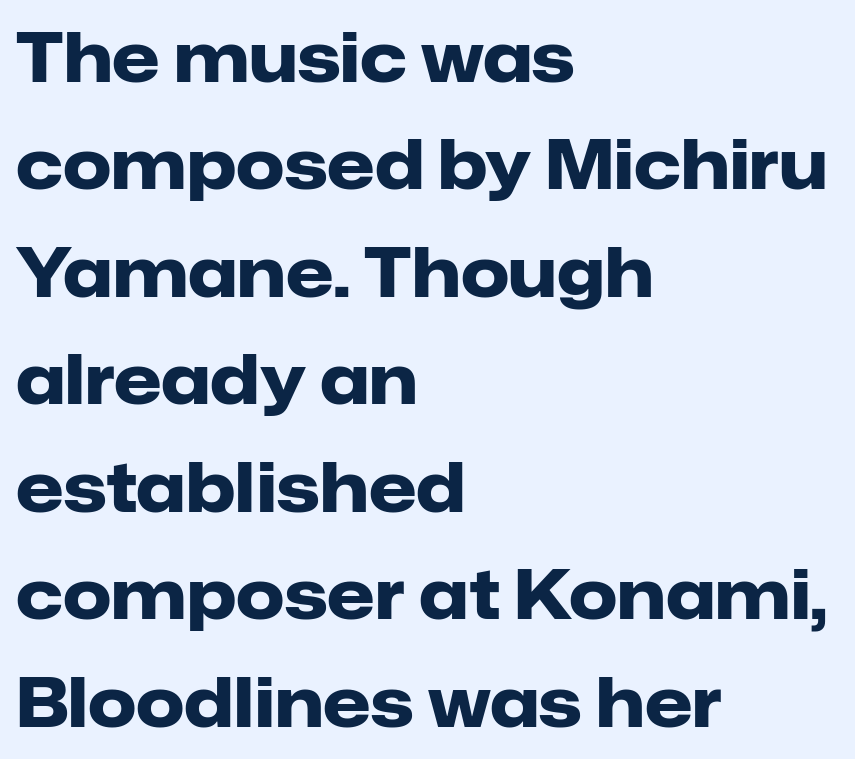
Each letter keeps its own natural width here, so spacing adapts to shape. Evenly set lines give the paragraph a standard silhouette. Between one letter and the next there's only the usual sliver of space. Chunky letters — that's bold for sure. Notice how the passage keeps a crisp vertical edge on the left only. Do the letters lean? They stand straight.
